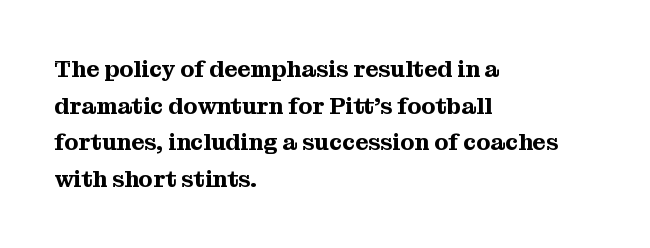
{"italic": "no", "underline": "no", "align": "left", "line_spacing": "normal", "line_spacing_ratio": 1.59, "letter_spacing": "normal", "letter_spacing_em": 0.0, "glyph_px": 23}
